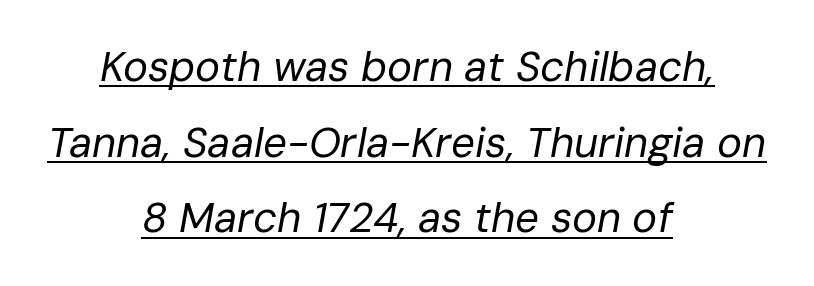
Q: Is the text bold? A: No.
Q: Is the text italic (slanted)? A: Yes, it leans right by about 10 degrees.
Q: Is the text underlined? A: Yes.
Q: How is the paragraph aligned? A: Centered.
Q: Is the spacing between letters normal or unusually wide? A: Normal.
Q: Width (condensed, normal, or wide)? A: Normal.
Q: Stroke contrast? A: Low.
Q: x-height? A: Medium.
Q: Monospaced? A: No.
